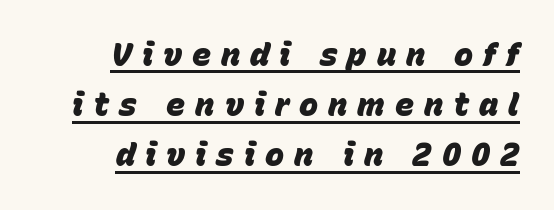
{"italic": "yes", "lean": "right", "slant_degrees": 15, "bold": "yes", "weight": "heavy", "width": "normal", "stroke_contrast": "low", "x_height": "large", "monospaced": "no", "underline": "yes", "align": "right", "line_spacing": "normal", "line_spacing_ratio": 1.57, "letter_spacing": "wide", "letter_spacing_em": 0.31, "glyph_px": 32}
